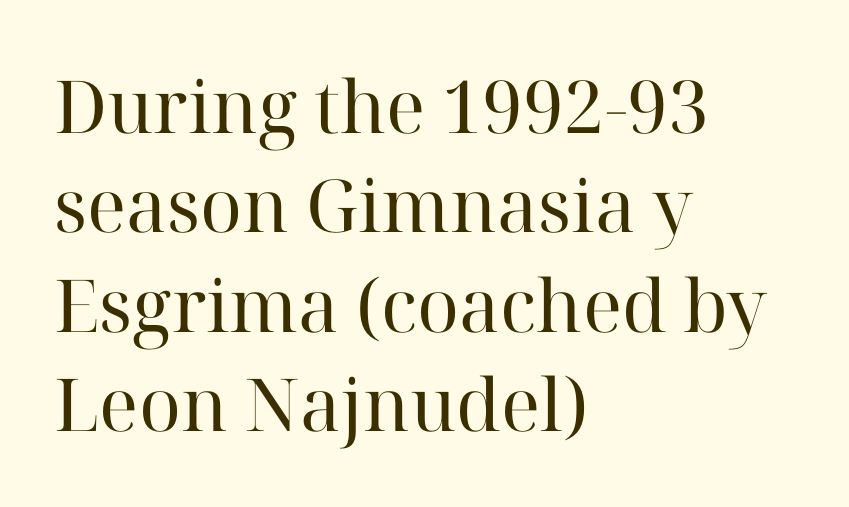
The image shows 73 px regular-weight serif type, upright; set left-aligned, normal line spacing (1.36x), normal letter spacing, not underlined; high stroke contrast and a medium x-height.
